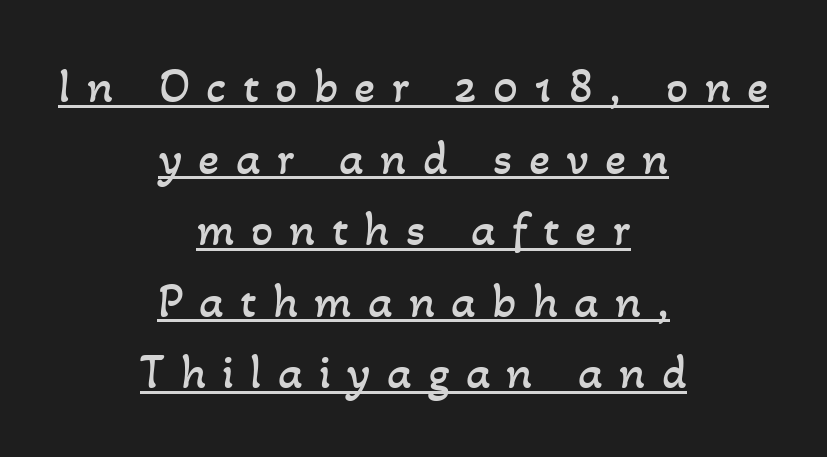
The image shows 49 px regular-weight type; set centered, normal line spacing (1.46x), unusually wide letter spacing (+0.33 em), underlined; low stroke contrast and a small x-height.
